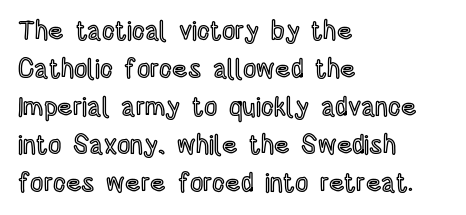
Vertical strokes here are truly vertical. Inter-character spacing is left at the font's built-in metrics. Beneath every word, the page is bare. The typesetter chose a ragged-right arrangement here. Quick note: interline space is typical.
